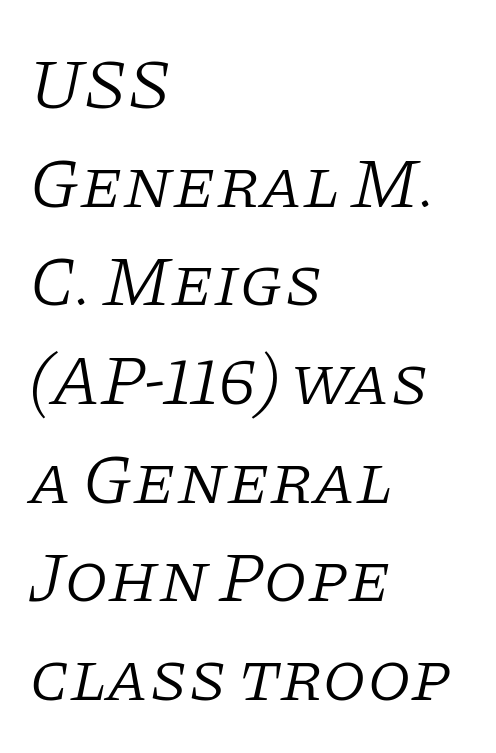
Q: Is the text bold? A: No.
Q: Is the text italic (slanted)? A: Yes, it leans right by about 11 degrees.
Q: Is the typeface a serif or a sans-serif typeface? A: Serif.
Q: Is the text underlined? A: No.
Q: How is the paragraph aligned? A: Left-aligned.
Q: Is the spacing between letters normal or unusually wide? A: Normal.
Q: Is the spacing between lines tight, normal or loose? A: Normal.
Q: Width (condensed, normal, or wide)? A: Normal.
Q: Stroke contrast? A: Low.
Q: x-height? A: Large.
Q: Monospaced? A: No.
